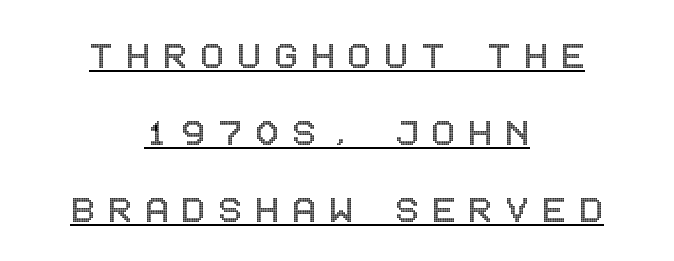
These lines are centered, leaving both edges ragged. Decoration check: the copy is underlined. If you drew a line through each stem, it would be perfectly vertical. The line texture is sparse and dotted thanks to wide tracking.
